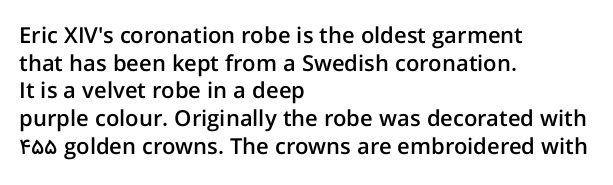
Q: Is the text bold? A: Semi-bold.
Q: Is the text italic (slanted)? A: No, it is upright.
Q: Is the text underlined? A: No.
Q: How is the paragraph aligned? A: Left-aligned.
Q: Is the spacing between letters normal or unusually wide? A: Normal.
Q: Is the spacing between lines tight, normal or loose? A: Normal.
